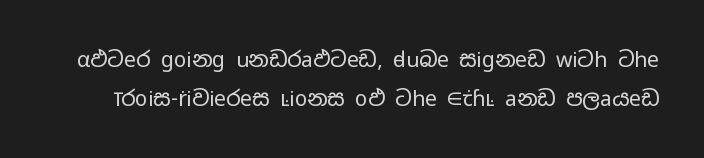
Standard letterfit; no display-style spreading of the glyphs. Is this a heavy cut? Hardly; it is regular or lighter. The string is rendered with underlining switched off. The font's upright variant was chosen for this text.
